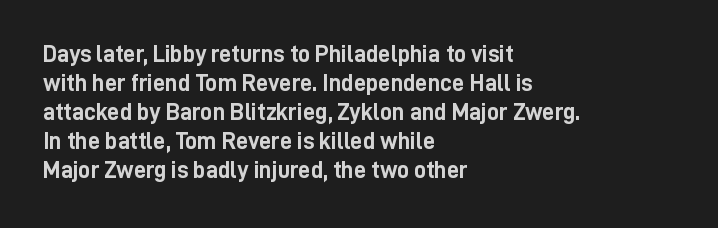
Bold? Absolutely — the strokes are thick and heavy. These lines are set flush left with a ragged right edge. Each row of text sits above clean, open space. There is no visible air inserted between adjacent glyphs. The type sits square on the baseline with zero lean.
